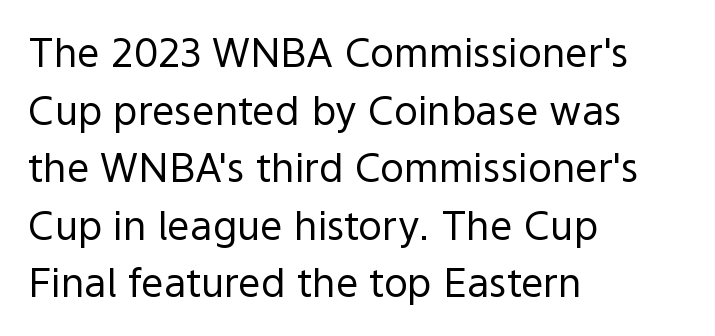
The face used here is proportionally spaced, like ordinary book or web type. In terms of letterform style, serifs are entirely absent. Every row of glyphs begins at an identical x-position on the left. Short note: letters normally spaced. The type sits square on the baseline with zero lean.
